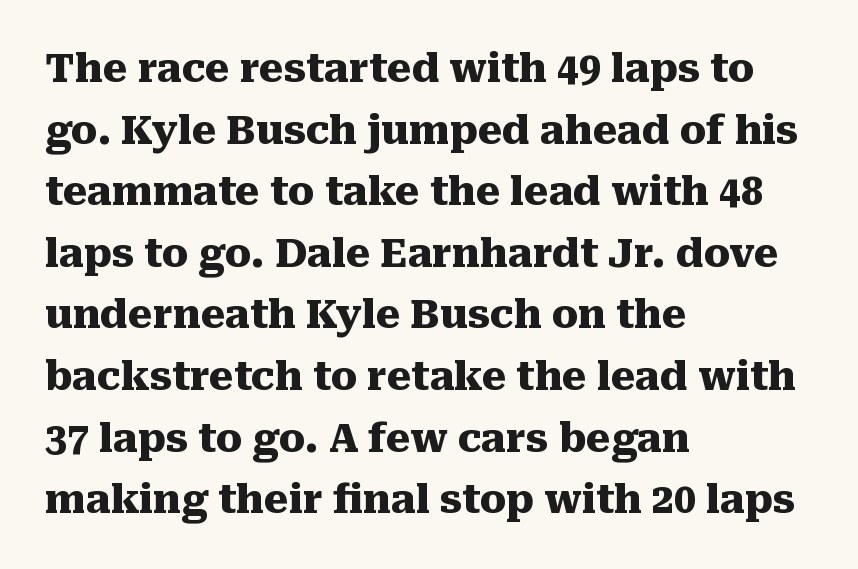
The image shows 39 px heavy serif type, upright; set left-aligned, normal line spacing (1.58x), normal letter spacing, not underlined; medium stroke contrast and a medium x-height.
